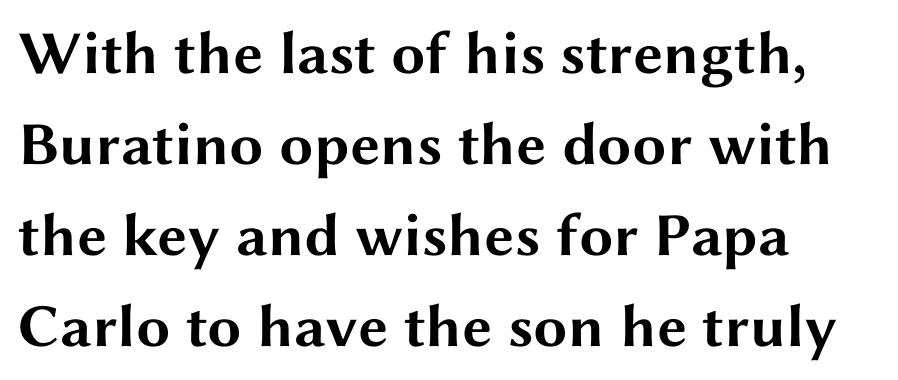
The passage shown is emphatically bold. Does the leading feel generous? No, just average. Stroke terminals: plain, sans-serif. A roman cut, with each character standing at attention.
